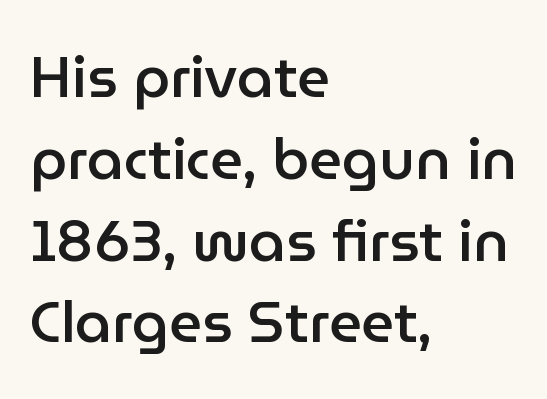
Q: Is the text bold? A: Semi-bold.
Q: Is the text italic (slanted)? A: No, it is upright.
Q: Is the typeface a serif or a sans-serif typeface? A: Sans-serif.
Q: Is the text underlined? A: No.
Q: How is the paragraph aligned? A: Left-aligned.
Q: Is the spacing between letters normal or unusually wide? A: Normal.
Q: Is the spacing between lines tight, normal or loose? A: Normal.
Q: Width (condensed, normal, or wide)? A: Normal.
Q: Stroke contrast? A: Low.
Q: x-height? A: Medium.
Q: Monospaced? A: No.
